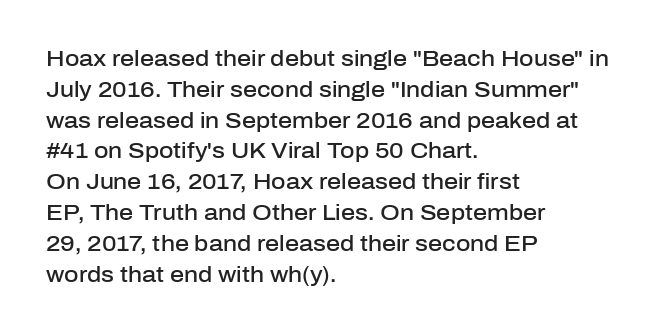
Q: Is the text bold? A: Semi-bold.
Q: Is the text italic (slanted)? A: No, it is upright.
Q: Is the text underlined? A: No.
Q: How is the paragraph aligned? A: Left-aligned.
Q: Is the spacing between letters normal or unusually wide? A: Normal.
Q: Is the spacing between lines tight, normal or loose? A: Normal.
